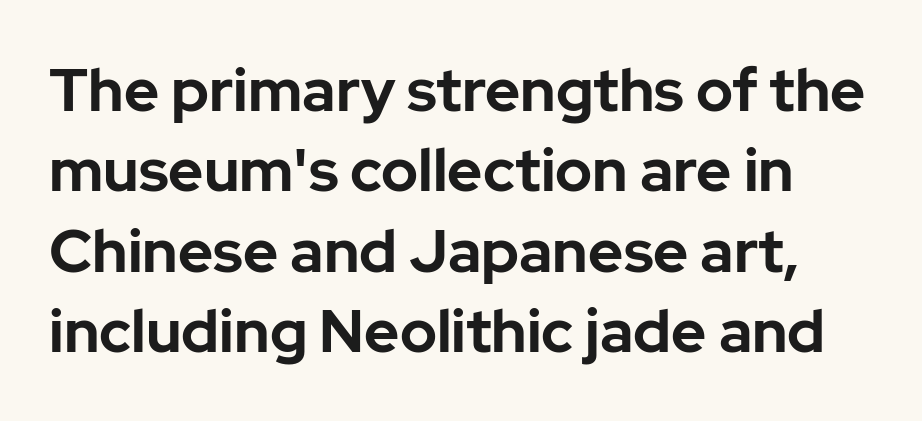
Students, note that the glyphs here touch the page at normal intervals. Is there much room between lines? A standard amount, neither cramped nor airy. In terms of weight, the rendering is a true, heavy bold. Designer's note — italics off, roman on. Do the characters align in a grid? No, the font is proportional.
